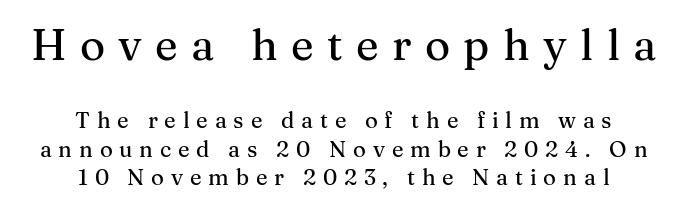
The image shows 43 px serif type, upright; set centered, normal line spacing (1.28x), unusually wide letter spacing (+0.31 em), not underlined; the first (top) block is 1.95x larger; medium stroke contrast and a medium x-height.
